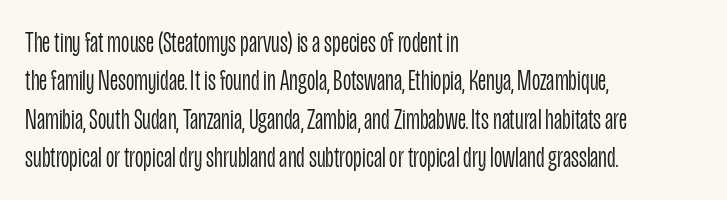
The image shows 29 px light, condensed sans-serif type, upright; set left-aligned, normal line spacing (1.32x), normal letter spacing, not underlined; low stroke contrast and a large x-height.
